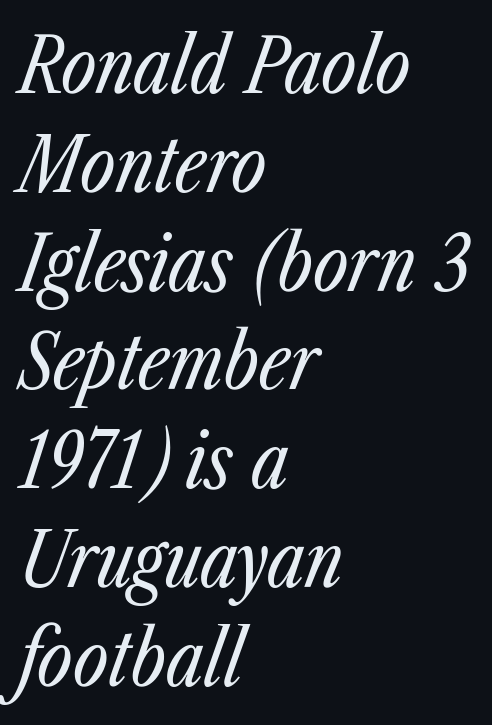
Q: Is the text bold? A: No.
Q: Is the text italic (slanted)? A: Yes, it leans right by about 23 degrees.
Q: Is the text underlined? A: No.
Q: How is the paragraph aligned? A: Left-aligned.
Q: Is the spacing between letters normal or unusually wide? A: Normal.
Q: Is the spacing between lines tight, normal or loose? A: Normal.
Q: Width (condensed, normal, or wide)? A: Condensed.
Q: Stroke contrast? A: Low.
Q: x-height? A: Medium.
Q: Monospaced? A: No.
